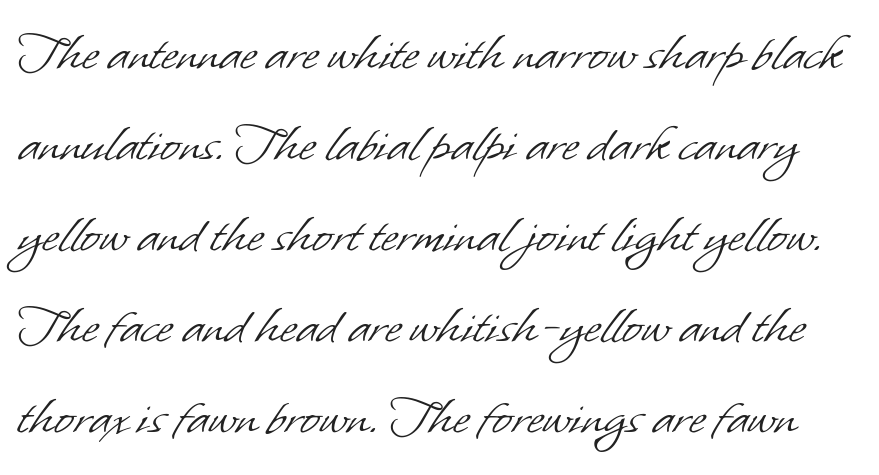
Q: Is the text bold? A: No.
Q: Is the typeface a serif or a sans-serif typeface? A: Sans-serif.
Q: Is the text underlined? A: No.
Q: Is the spacing between letters normal or unusually wide? A: Normal.
Q: Is the spacing between lines tight, normal or loose? A: Normal.
Q: Width (condensed, normal, or wide)? A: Normal.
Q: Stroke contrast? A: Low.
Q: x-height? A: Small.
Q: Monospaced? A: No.
